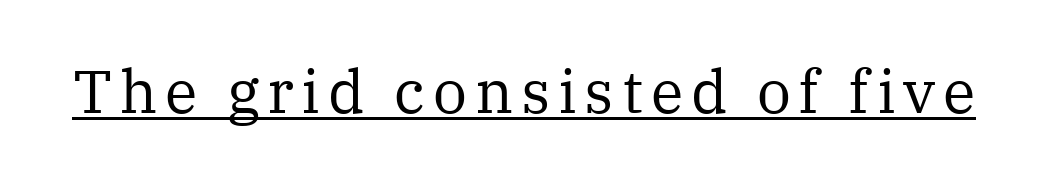
{"serif": "yes", "italic": "no", "bold": "no", "weight": "regular", "width": "normal", "stroke_contrast": "medium", "x_height": "medium", "monospaced": "no", "underline": "yes", "glyph_px": 60}
